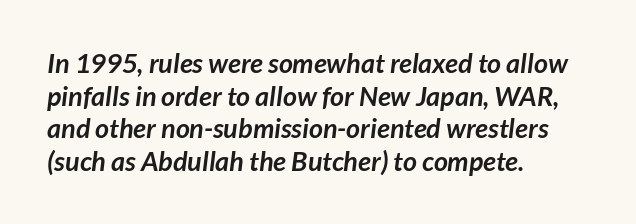
The image shows 27 px bold type; set left-aligned, line spacing 1.21x, normal letter spacing, not underlined.
